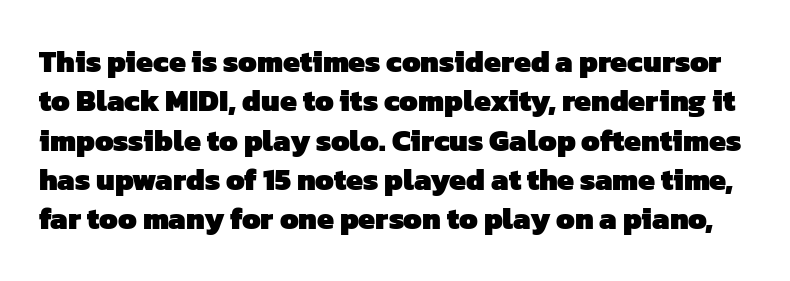
{"serif": "no", "bold": "yes", "weight": "heavy", "width": "normal", "stroke_contrast": "low", "x_height": "medium", "monospaced": "no", "underline": "no", "line_spacing": "normal", "line_spacing_ratio": 1.31, "letter_spacing": "normal", "letter_spacing_em": 0.0, "glyph_px": 30}
